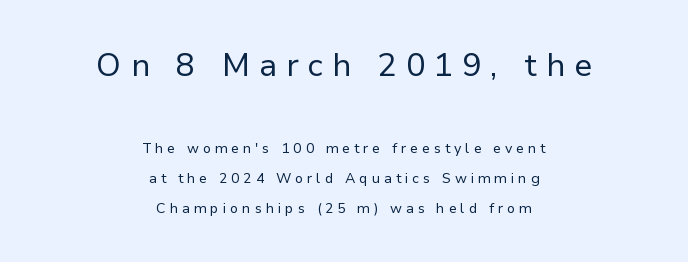
{"serif": "no", "italic": "no", "bold": "no", "weight": "regular", "width": "normal", "stroke_contrast": "low", "x_height": "medium", "monospaced": "no", "underline": "no", "align": "center", "line_spacing": "loose", "line_spacing_ratio": 2.16, "letter_spacing": "wide", "letter_spacing_em": 0.28, "larger_block": "first", "size_ratio": 2.29, "glyph_px": 32}
